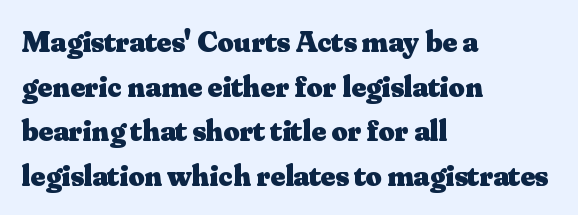
The lines are quadded left. Emphasis by weight is at full strength: bold. Interline gaps are of average width in this sample. Students, note that the glyphs here touch the page at normal intervals. Posture: vertical.
